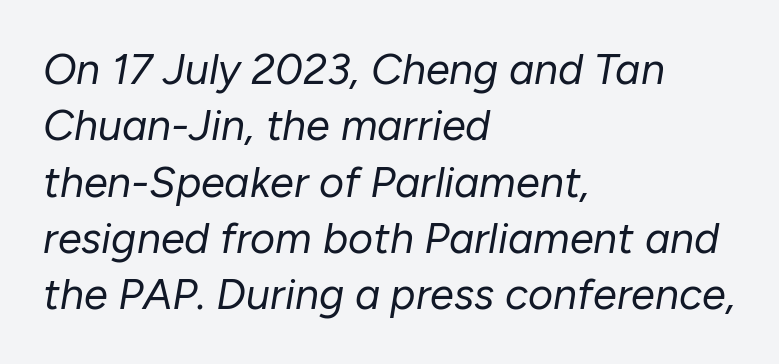
The image shows 43 px regular-weight type, italic (leaning right); set left-aligned, normal line spacing (1.31x), normal letter spacing, not underlined; low stroke contrast and a medium x-height.
